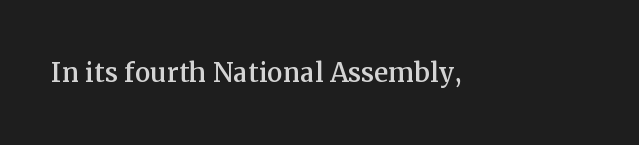
The passage shown has conventional tracking throughout. The glyphs are unaccompanied by any horizontal stroke below them. Proportional: the letters do not fall into vertical columns. This is serif lettering, the kind often seen in printed books. In terms of posture, this sample is upright.
